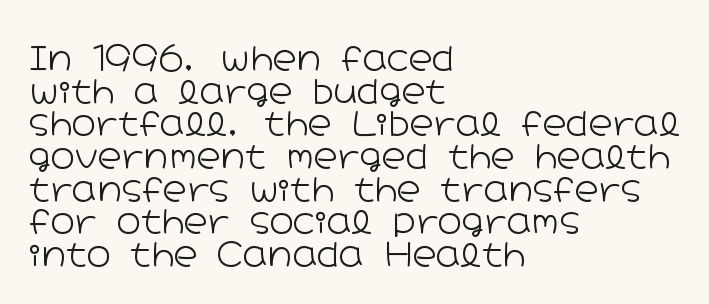
Honestly, the rows look squashed on top of each other. Unlike a traditional serif, this face leaves its strokes unadorned. Words appear dense and cohesive because spacing is normal. The lines in this sample share a left origin and differ only in where they stop. Do the characters align in a grid? No, the font is proportional.
